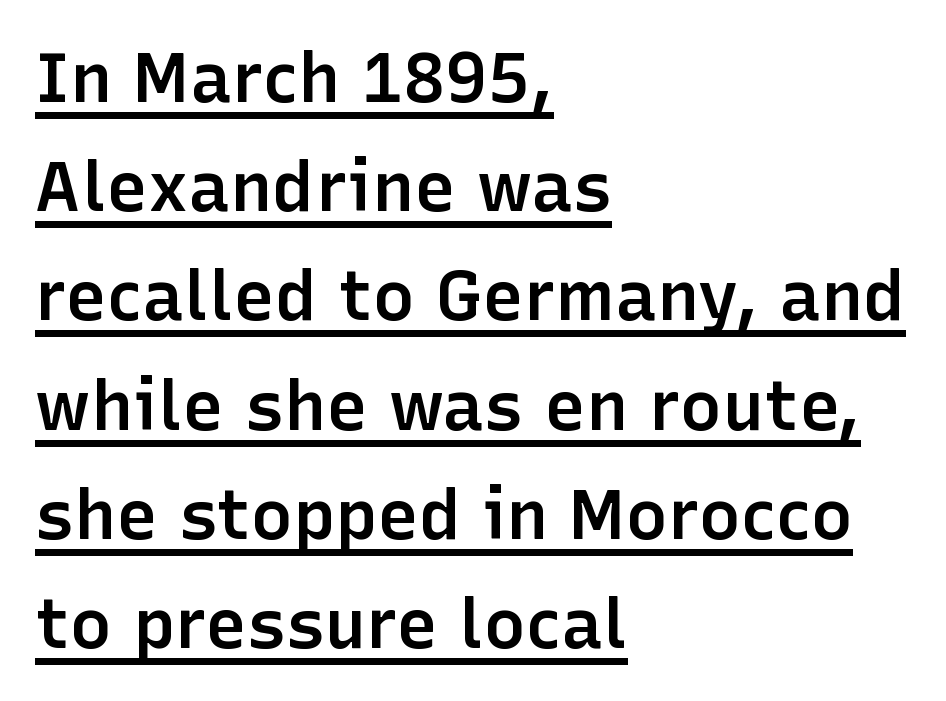
Q: Is the text bold? A: Semi-bold.
Q: Is the text italic (slanted)? A: No, it is upright.
Q: Is the typeface a serif or a sans-serif typeface? A: Sans-serif.
Q: Is the text underlined? A: Yes.
Q: How is the paragraph aligned? A: Left-aligned.
Q: Is the spacing between letters normal or unusually wide? A: Normal.
Q: Is the spacing between lines tight, normal or loose? A: Normal.
Q: Width (condensed, normal, or wide)? A: Normal.
Q: Stroke contrast? A: Low.
Q: x-height? A: Medium.
Q: Monospaced? A: No.
